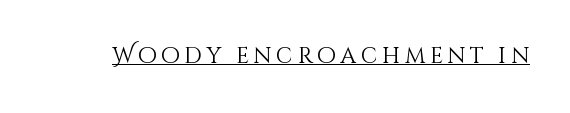
Q: Is the text bold? A: No.
Q: Is the text italic (slanted)? A: No, it is upright.
Q: Is the text underlined? A: Yes.
Q: Is the spacing between letters normal or unusually wide? A: Unusually wide.
